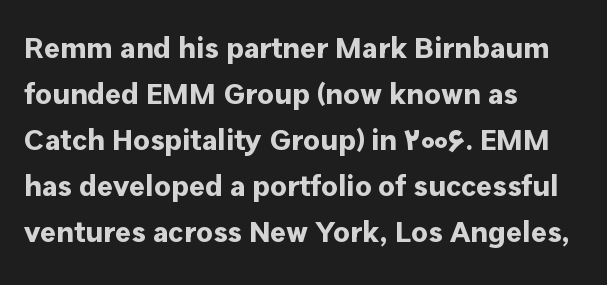
{"serif": "no", "italic": "no", "bold": "yes", "weight": "bold", "width": "normal", "stroke_contrast": "low", "x_height": "medium", "monospaced": "no", "underline": "no", "align": "left", "line_spacing": "normal", "line_spacing_ratio": 1.53, "letter_spacing": "normal", "letter_spacing_em": 0.0, "glyph_px": 30}
